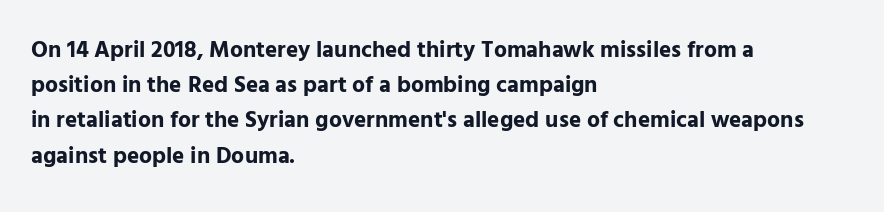
{"italic": "no", "bold": "yes", "underline": "no", "align": "left", "line_spacing": "normal", "line_spacing_ratio": 1.53, "letter_spacing": "normal", "letter_spacing_em": 0.0, "glyph_px": 23}
